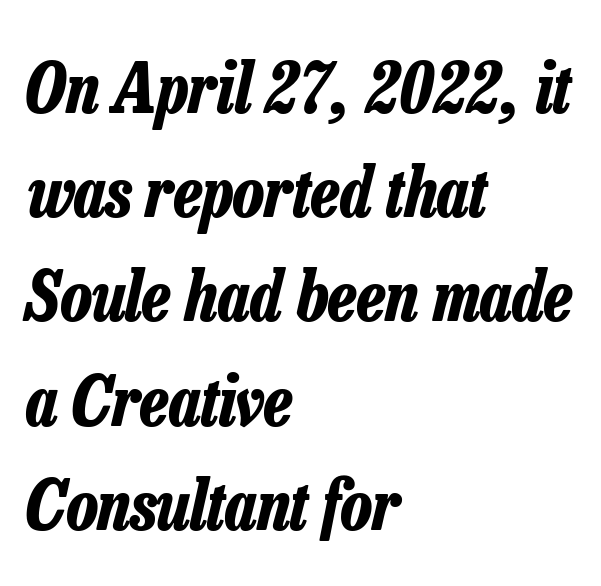
Descenders are the only things crossing below the line. The letterforms sit shoulder to shoulder at normal distance. Character widths vary here, with narrow letters taking less room than wide ones. Is the type slanted? Yes — the strokes lean at a clear angle. Horizontal bands of white between lines are of average thickness. Every row of glyphs begins at an identical x-position on the left.
